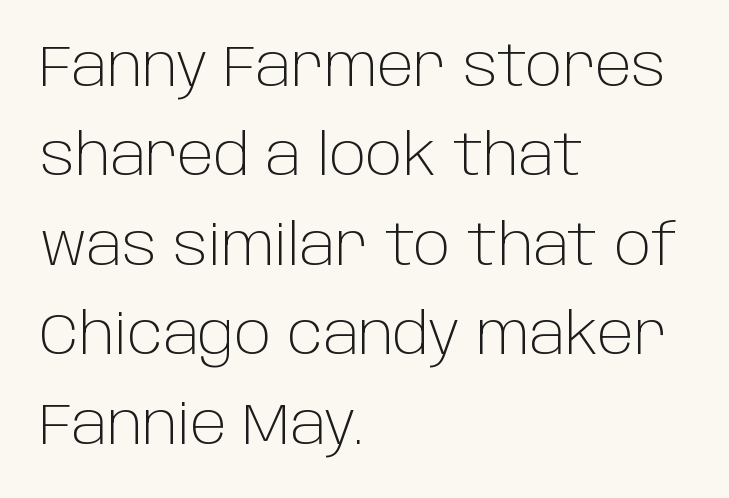
The image shows 57 px light sans-serif type, upright; set left-aligned, normal line spacing (1.57x), normal letter spacing, not underlined; low stroke contrast and a large x-height.
